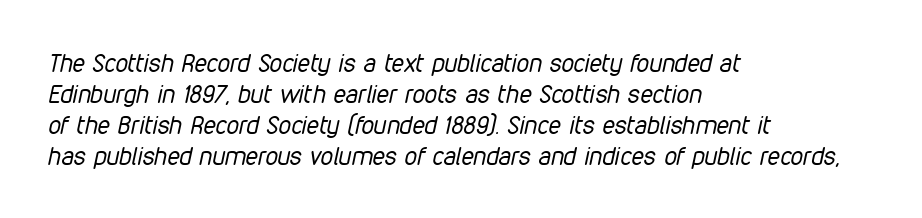
Q: Is the text bold? A: No.
Q: Is the text italic (slanted)? A: Yes, it leans right by about 12 degrees.
Q: Is the text underlined? A: No.
Q: How is the paragraph aligned? A: Left-aligned.
Q: Is the spacing between letters normal or unusually wide? A: Normal.
